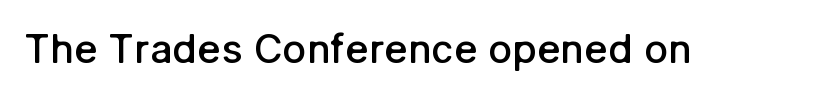
Q: Is the text bold? A: Semi-bold.
Q: Is the text italic (slanted)? A: No, it is upright.
Q: Is the typeface a serif or a sans-serif typeface? A: Sans-serif.
Q: Is the text underlined? A: No.
Q: Is the spacing between letters normal or unusually wide? A: Normal.
Q: Width (condensed, normal, or wide)? A: Normal.
Q: Stroke contrast? A: Low.
Q: x-height? A: Medium.
Q: Monospaced? A: No.
